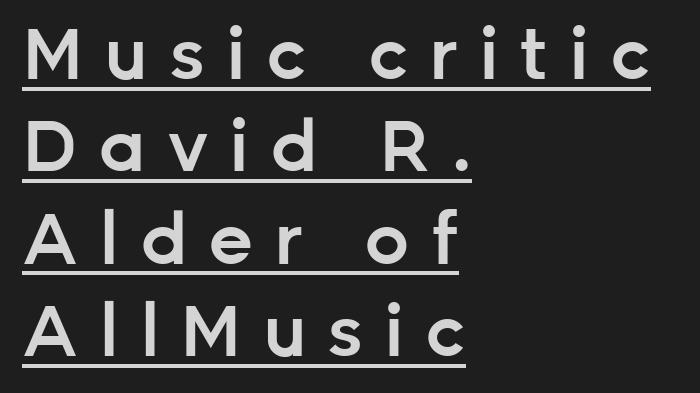
{"serif": "no", "italic": "no", "bold": "semi", "weight": "semibold", "width": "normal", "stroke_contrast": "low", "x_height": "medium", "monospaced": "no", "underline": "yes", "align": "left", "line_spacing": "normal", "line_spacing_ratio": 1.3, "letter_spacing": "wide", "letter_spacing_em": 0.29, "glyph_px": 71}
